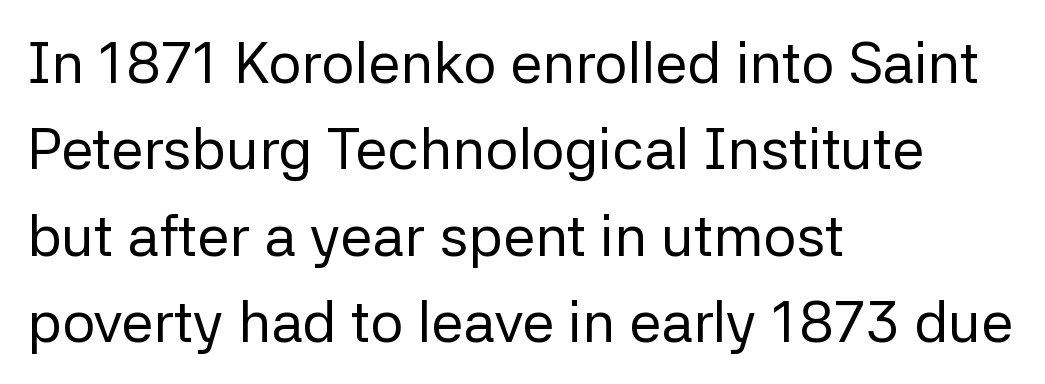
{"serif": "no", "italic": "no", "bold": "no", "weight": "regular", "width": "normal", "stroke_contrast": "low", "x_height": "medium", "monospaced": "no", "underline": "no", "align": "left", "line_spacing": "normal", "line_spacing_ratio": 1.49, "letter_spacing": "normal", "letter_spacing_em": 0.0, "glyph_px": 58}
